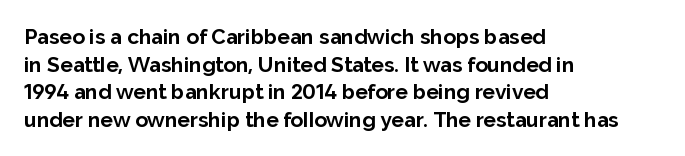
Normally led — the rows are evenly, conventionally spaced. Caption: standard tracking, unaltered. Check the space under the baseline: it is left empty. This sample is left-justified, so line endings fall wherever the words run out. These lines were composed using upright roman letters.
